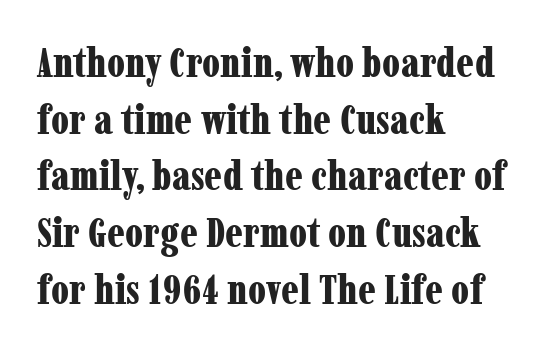
The letters stand upright; this is a roman face. Casual observation: everything's shoved over to the left. Standard letterfit; no display-style spreading of the glyphs. Character widths vary here, with narrow letters taking less room than wide ones. A bare baseline throughout the passage. Pretty heavy lettering here — definitely bold.
